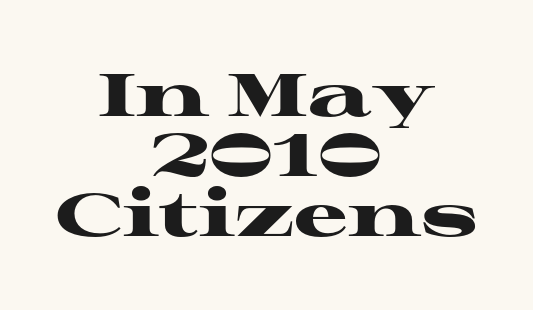
The paragraph shown floats in the horizontal middle. The line-height multiplier appears low, near solid setting. The words here are not underlined. The letters are bold, with thick, heavy strokes.
